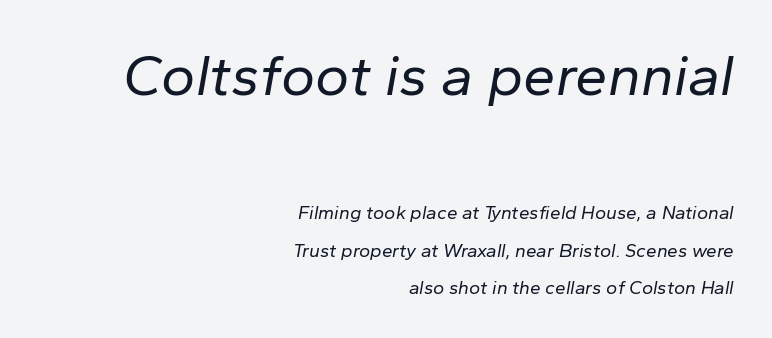
{"italic": "yes", "lean": "right", "slant_degrees": 10, "bold": "no", "weight": "regular", "width": "normal", "stroke_contrast": "low", "x_height": "medium", "monospaced": "no", "underline": "no", "align": "right", "line_spacing": "loose", "line_spacing_ratio": 1.99, "letter_spacing": "normal", "letter_spacing_em": 0.0, "larger_block": "first", "size_ratio": 3.05, "glyph_px": 58}
